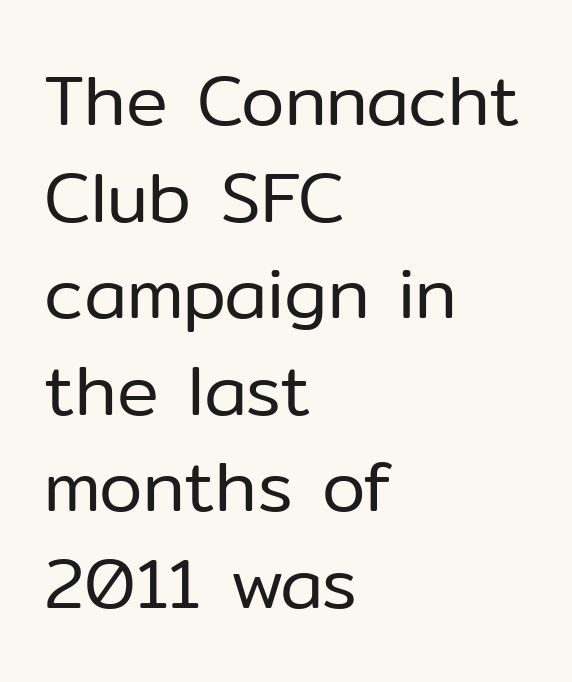
Q: Is the text bold? A: No.
Q: Is the text italic (slanted)? A: No, it is upright.
Q: Is the typeface a serif or a sans-serif typeface? A: Sans-serif.
Q: Is the text underlined? A: No.
Q: How is the paragraph aligned? A: Left-aligned.
Q: Is the spacing between letters normal or unusually wide? A: Normal.
Q: Is the spacing between lines tight, normal or loose? A: Normal.
Q: Width (condensed, normal, or wide)? A: Normal.
Q: Stroke contrast? A: Low.
Q: x-height? A: Medium.
Q: Monospaced? A: No.
